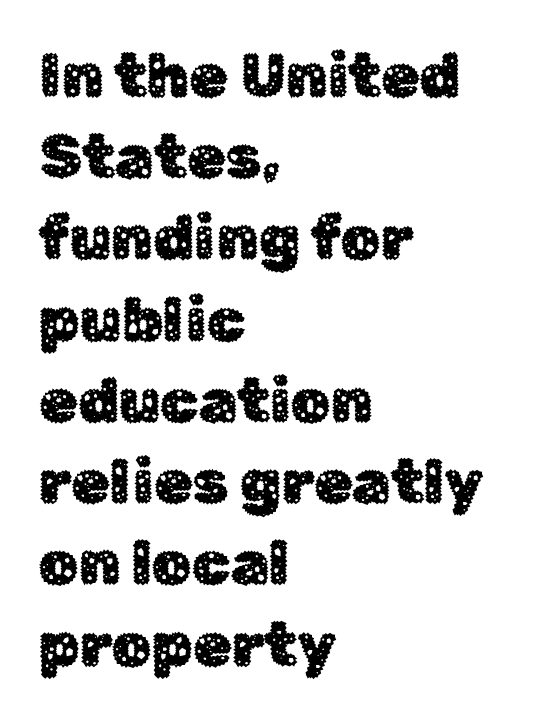
The lines sit at an ordinary, default distance from one another. The text block is weighted toward the left margin, trailing off unevenly rightward. A roman cut, with each character standing at attention. The rendering keeps characters at their native spacing. Nothing sits at the stroke ends, so this counts as sans-serif. A typesetter would call this proportional, since set widths differ per character.
